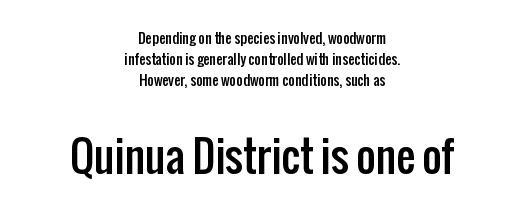
The image shows 42 px condensed sans-serif type, upright; set centered, normal line spacing (1.51x), normal letter spacing, not underlined; the second (bottom) block is 3.0x larger; low stroke contrast and a medium x-height.
